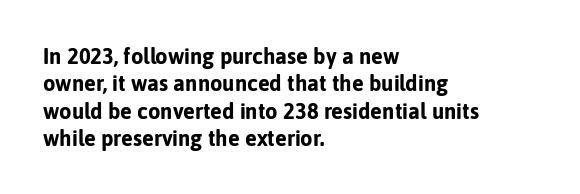
The image shows 22 px bold type, upright; set left-aligned, line spacing 1.24x, normal letter spacing, not underlined.
